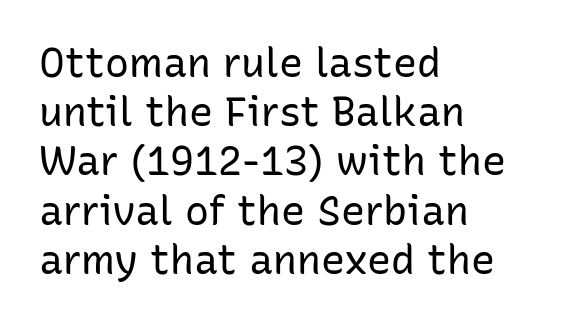
Character widths vary here, with narrow letters taking less room than wide ones. Typeset ragged right — the left edge is the straight one. Stroke mass is kept to a normal reading level or below. Anything drawn beneath the words? Only blank space. This is the regular roman posture of the typeface. Check where the strokes stop: nothing finishes them off — pure sans.
